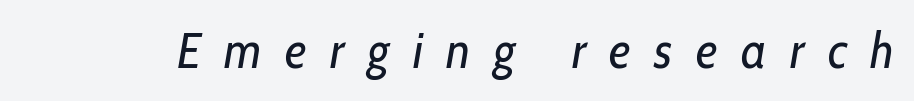
{"italic": "yes", "lean": "right", "slant_degrees": 10, "bold": "no", "weight": "regular", "width": "condensed", "stroke_contrast": "low", "x_height": "medium", "monospaced": "no", "underline": "no", "letter_spacing": "wide", "letter_spacing_em": 0.48, "glyph_px": 49}
